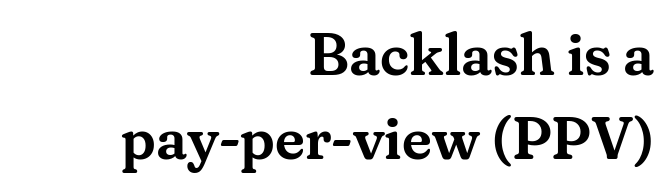
The image shows 60 px serif type, upright; set right-aligned, normal line spacing (1.4x), normal letter spacing, not underlined; medium stroke contrast and a small x-height.
